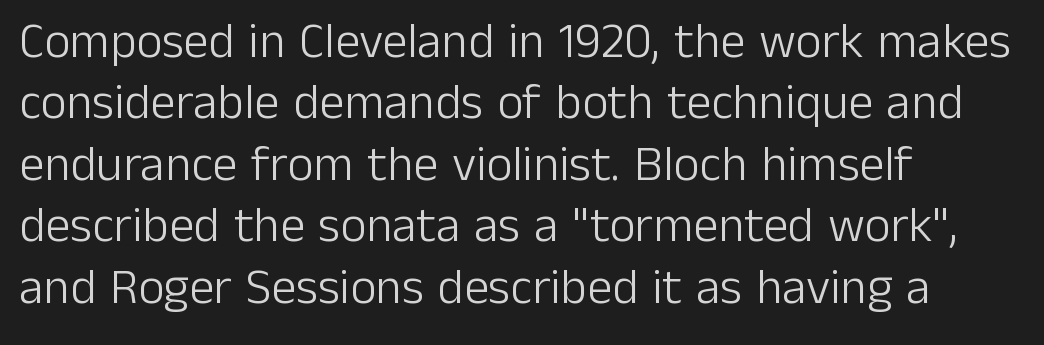
Each letter keeps its own natural width here, so spacing adapts to shape. Lines of text with bare space underneath. Every character sits straight up, as roman type does. The text block is weighted toward the left margin, trailing off unevenly rightward. Is the type heavy? It reads as light-to-regular instead.
